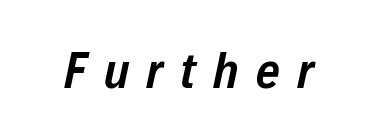
Q: Is the text bold? A: Semi-bold.
Q: Is the text italic (slanted)? A: Yes, it leans right by about 12 degrees.
Q: Is the text underlined? A: No.
Q: Is the spacing between letters normal or unusually wide? A: Unusually wide.
Q: Width (condensed, normal, or wide)? A: Condensed.
Q: Stroke contrast? A: Low.
Q: x-height? A: Medium.
Q: Monospaced? A: No.
